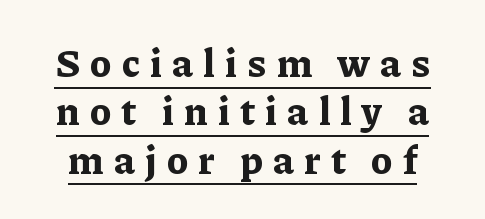
The image shows 40 px bold serif type, upright; set line spacing 1.21x, unusually wide letter spacing (+0.26 em), underlined; low stroke contrast and a medium x-height.
